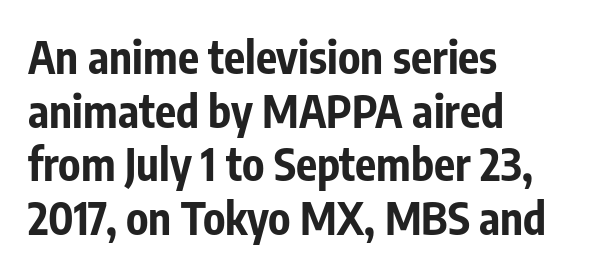
The image shows 44 px bold, condensed sans-serif type, upright; set left-aligned, line spacing 1.22x, normal letter spacing, not underlined; low stroke contrast and a medium x-height.
